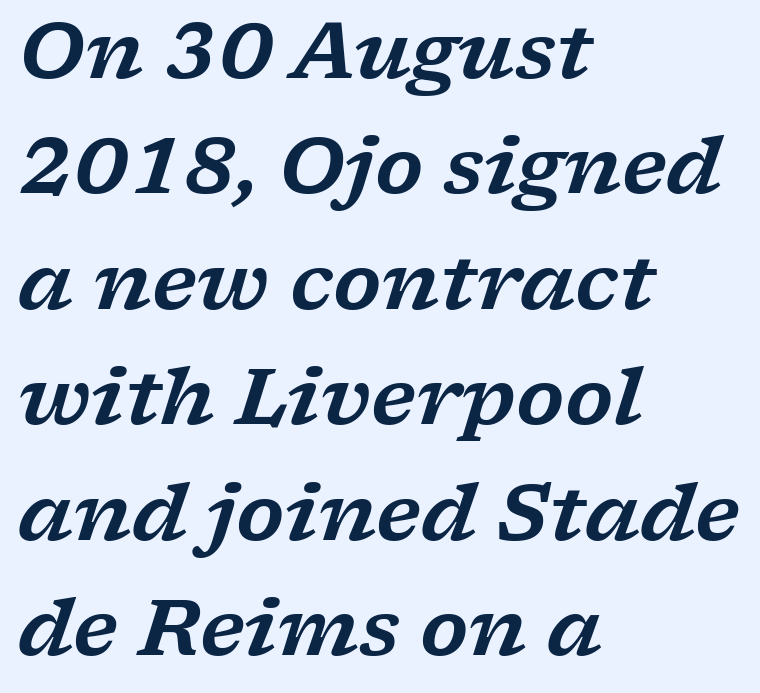
Descenders hang freely into open space. Horizontally, the lines are justified to the leading edge only. Varying glyph widths throughout — classic text-font behaviour. A typesetter would call this zero additional tracking.
